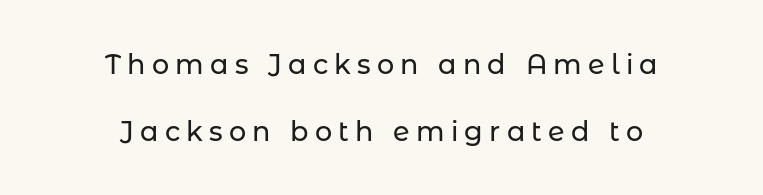
Q: Is the text italic (slanted)? A: No, it is upright.
Q: Is the text underlined? A: No.
Q: How is the paragraph aligned? A: Centered.
Q: Is the spacing between letters normal or unusually wide? A: Unusually wide.
Q: Is the spacing between lines tight, normal or loose? A: Loose.
